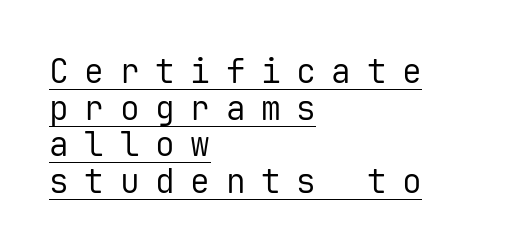
Q: Is the text bold? A: No.
Q: Is the text italic (slanted)? A: No, it is upright.
Q: Is the typeface a serif or a sans-serif typeface? A: Sans-serif.
Q: Is the text underlined? A: Yes.
Q: How is the paragraph aligned? A: Left-aligned.
Q: Is the spacing between letters normal or unusually wide? A: Unusually wide.
Q: Is the spacing between lines tight, normal or loose? A: Tight.
Q: Width (condensed, normal, or wide)? A: Normal.
Q: Stroke contrast? A: Low.
Q: x-height? A: Medium.
Q: Monospaced? A: Yes.
